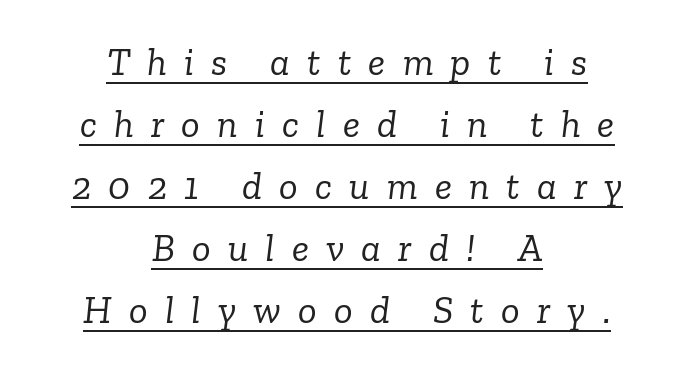
Q: Is the text bold? A: No.
Q: Is the text italic (slanted)? A: Yes, it leans right by about 6 degrees.
Q: Is the typeface a serif or a sans-serif typeface? A: Serif.
Q: Is the text underlined? A: Yes.
Q: How is the paragraph aligned? A: Centered.
Q: Is the spacing between letters normal or unusually wide? A: Unusually wide.
Q: Is the spacing between lines tight, normal or loose? A: Normal.
Q: Width (condensed, normal, or wide)? A: Normal.
Q: Stroke contrast? A: Low.
Q: x-height? A: Medium.
Q: Monospaced? A: No.
